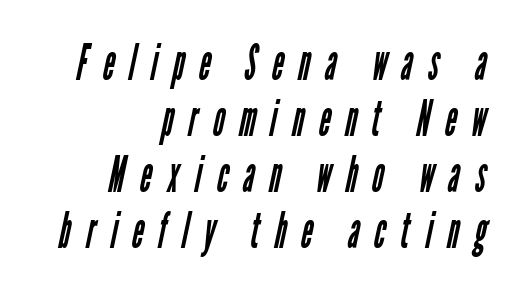
Weight: regular or lighter. One glance says dense: line gaps are narrower than usual. Caption: multi-line text, flush right, ragged left. Loose tracking; the words dissolve into strings of separated letters. Is this a sans? Yes — the strokes have no serifs.
